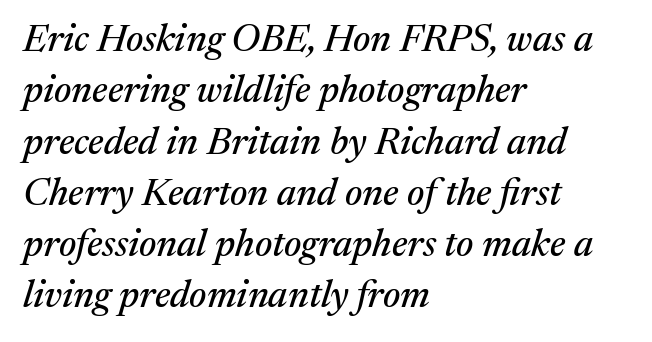
{"serif": "yes", "italic": "yes", "lean": "right", "slant_degrees": 17, "width": "normal", "stroke_contrast": "medium", "x_height": "medium", "monospaced": "no", "underline": "no", "align": "left", "line_spacing": "normal", "line_spacing_ratio": 1.35, "letter_spacing": "normal", "letter_spacing_em": 0.0, "glyph_px": 38}
